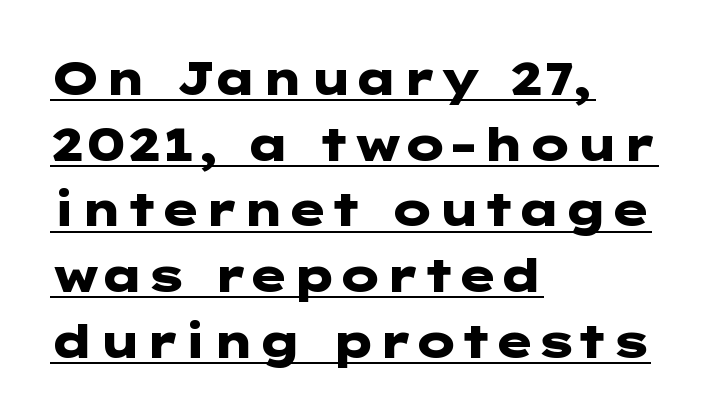
{"serif": "no", "italic": "no", "bold": "yes", "weight": "heavy", "width": "wide", "stroke_contrast": "low", "x_height": "medium", "underline": "yes", "align": "left", "line_spacing": "normal", "line_spacing_ratio": 1.46, "letter_spacing": "normal", "letter_spacing_em": 0.0, "glyph_px": 45}
